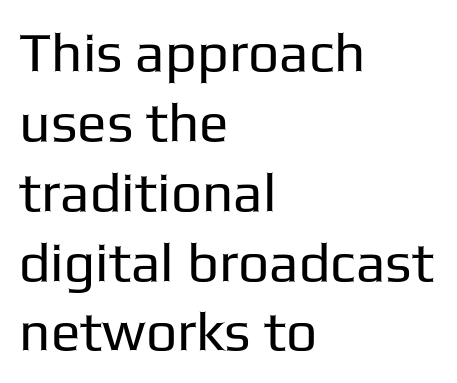
{"serif": "no", "italic": "no", "bold": "no", "weight": "regular", "width": "normal", "stroke_contrast": "low", "x_height": "medium", "monospaced": "no", "underline": "no", "align": "left", "line_spacing": "normal", "line_spacing_ratio": 1.27, "letter_spacing": "normal", "letter_spacing_em": 0.0, "glyph_px": 55}
